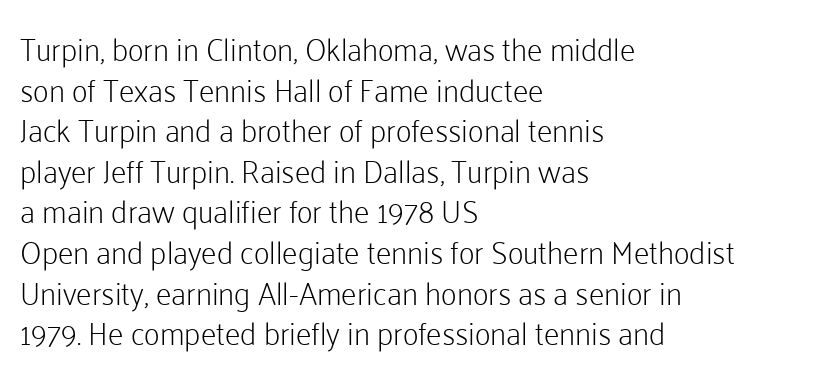
Q: Is the text bold? A: No.
Q: Is the text italic (slanted)? A: No, it is upright.
Q: Is the typeface a serif or a sans-serif typeface? A: Sans-serif.
Q: Is the text underlined? A: No.
Q: How is the paragraph aligned? A: Left-aligned.
Q: Is the spacing between letters normal or unusually wide? A: Normal.
Q: Is the spacing between lines tight, normal or loose? A: Normal.
Q: Width (condensed, normal, or wide)? A: Normal.
Q: Stroke contrast? A: Low.
Q: x-height? A: Medium.
Q: Monospaced? A: No.
